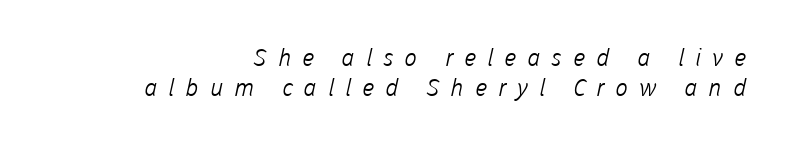
The image shows 24 px text type; set line spacing 1.23x, unusually wide letter spacing (+0.46 em), not underlined.
